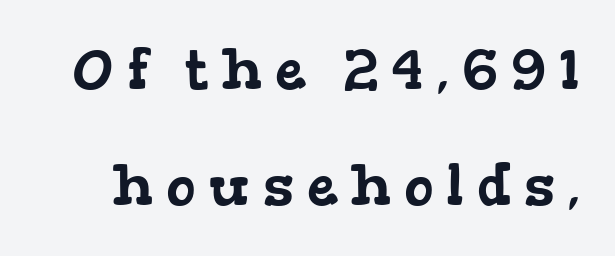
Looks like regular typesetting: each glyph gets only the width it needs. The letterforms stand isolated, each surrounded by extra space. You could fit nearly another row in the gap between these rows. To sum up the face: it has serifs. Descenders hang freely into open space.
